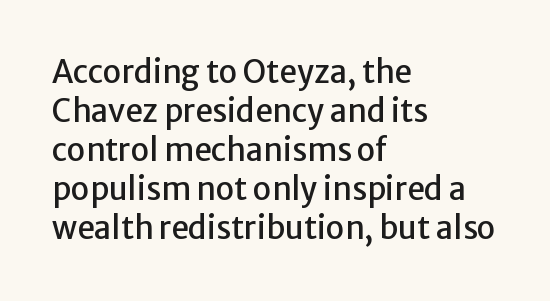
{"serif": "no", "italic": "no", "width": "normal", "stroke_contrast": "low", "x_height": "medium", "monospaced": "no", "underline": "no", "align": "left", "line_spacing": "normal", "line_spacing_ratio": 1.26, "letter_spacing": "normal", "letter_spacing_em": 0.0, "glyph_px": 31}
